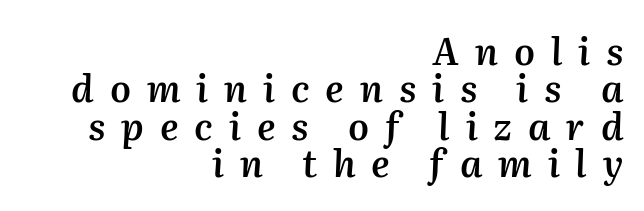
{"italic": "yes", "lean": "right", "slant_degrees": 2, "bold": "semi", "weight": "semibold", "width": "normal", "stroke_contrast": "medium", "x_height": "medium", "monospaced": "no", "underline": "no", "align": "right", "line_spacing": "tight", "line_spacing_ratio": 1.01, "letter_spacing": "wide", "letter_spacing_em": 0.43, "glyph_px": 37}
